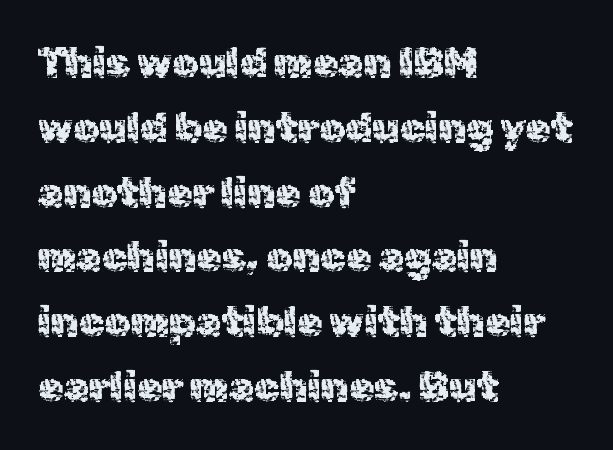
The image shows 41 px sans-serif type, upright; set left-aligned, normal line spacing (1.58x), normal letter spacing, not underlined; a medium x-height.
